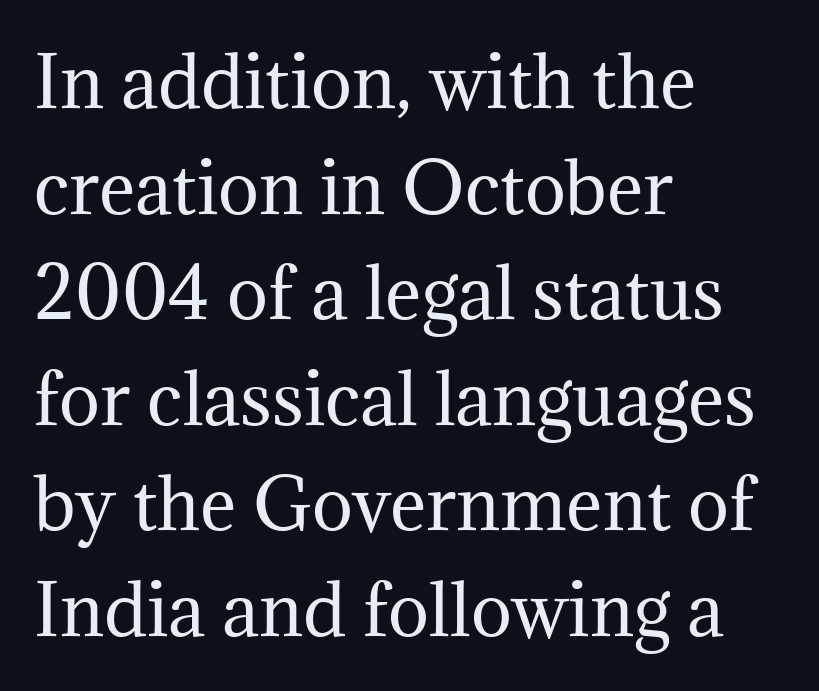
Q: Is the text bold? A: No.
Q: Is the text italic (slanted)? A: No, it is upright.
Q: Is the typeface a serif or a sans-serif typeface? A: Serif.
Q: Is the text underlined? A: No.
Q: How is the paragraph aligned? A: Left-aligned.
Q: Is the spacing between letters normal or unusually wide? A: Normal.
Q: Is the spacing between lines tight, normal or loose? A: Normal.
Q: Width (condensed, normal, or wide)? A: Normal.
Q: Stroke contrast? A: Medium.
Q: x-height? A: Medium.
Q: Monospaced? A: No.
